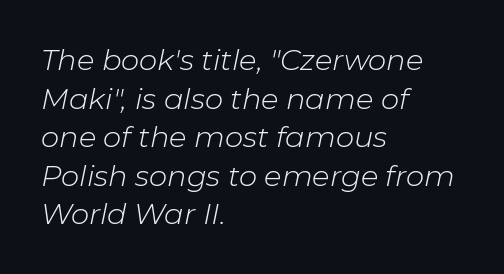
The image shows 29 px light type, italic (leaning right); set left-aligned, normal line spacing (1.33x), normal letter spacing, not underlined; low stroke contrast and a medium x-height.
